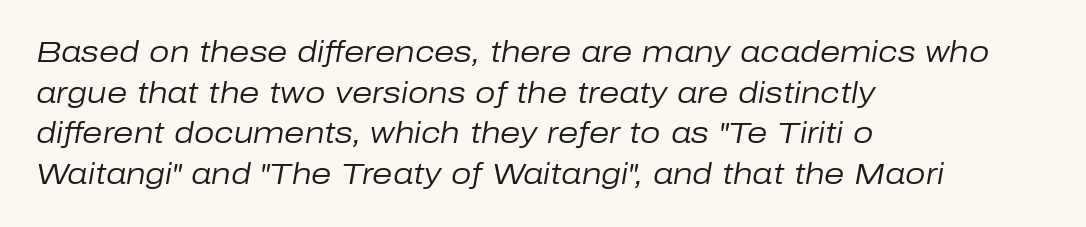
{"italic": "yes", "lean": "right", "slant_degrees": 10, "bold": "no", "weight": "regular", "width": "normal", "stroke_contrast": "low", "x_height": "medium", "monospaced": "no", "underline": "no", "align": "left", "line_spacing": "normal", "line_spacing_ratio": 1.4, "letter_spacing": "normal", "letter_spacing_em": 0.0, "glyph_px": 29}
